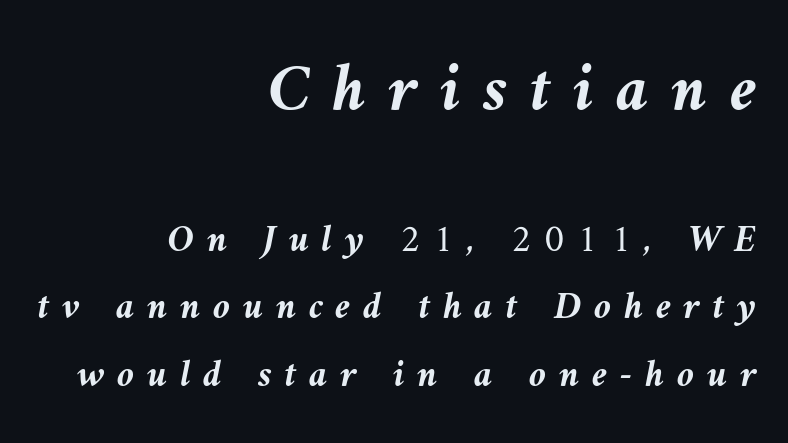
Q: Is the text bold? A: Yes.
Q: Is the text italic (slanted)? A: Yes, it leans left by about 10 degrees.
Q: Is the text underlined? A: No.
Q: How is the paragraph aligned? A: Right-aligned.
Q: Is the spacing between letters normal or unusually wide? A: Unusually wide.
Q: Which block of text is set in a larger size, the first (top) or the second (bottom)? A: The first (top) one.
Q: Width (condensed, normal, or wide)? A: Normal.
Q: Stroke contrast? A: Medium.
Q: x-height? A: Medium.
Q: Monospaced? A: No.
